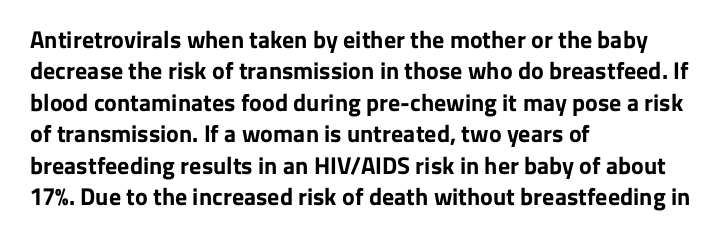
{"italic": "no", "bold": "yes", "underline": "no", "align": "left", "line_spacing": "normal", "line_spacing_ratio": 1.31, "letter_spacing": "normal", "letter_spacing_em": 0.0, "glyph_px": 24}
